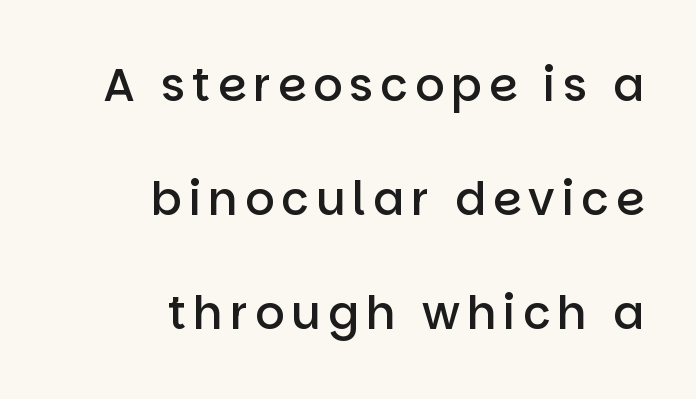
Q: Is the text bold? A: Semi-bold.
Q: Is the text italic (slanted)? A: No, it is upright.
Q: Is the typeface a serif or a sans-serif typeface? A: Sans-serif.
Q: Is the text underlined? A: No.
Q: How is the paragraph aligned? A: Right-aligned.
Q: Is the spacing between lines tight, normal or loose? A: Loose.
Q: Width (condensed, normal, or wide)? A: Normal.
Q: Stroke contrast? A: Low.
Q: x-height? A: Large.
Q: Monospaced? A: No.
